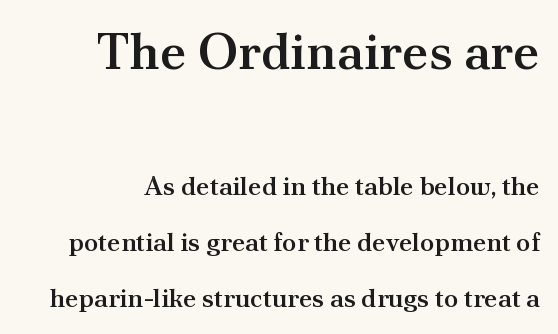
The image shows 51 px semibold serif type, upright; set loose line spacing (2.16x), normal letter spacing, not underlined; the first (top) block is 1.96x larger; medium stroke contrast and a small x-height.
